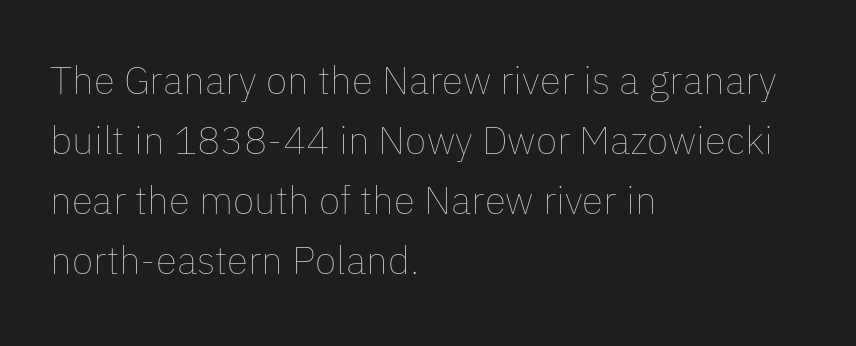
Q: Is the text bold? A: No.
Q: Is the text italic (slanted)? A: No, it is upright.
Q: Is the text underlined? A: No.
Q: How is the paragraph aligned? A: Left-aligned.
Q: Is the spacing between letters normal or unusually wide? A: Normal.
Q: Is the spacing between lines tight, normal or loose? A: Normal.
Q: Width (condensed, normal, or wide)? A: Normal.
Q: Stroke contrast? A: Low.
Q: x-height? A: Medium.
Q: Monospaced? A: No.
